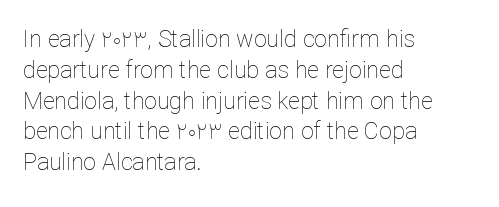
The image shows 23 px text type, upright; set left-aligned, normal line spacing (1.34x), normal letter spacing, not underlined.
